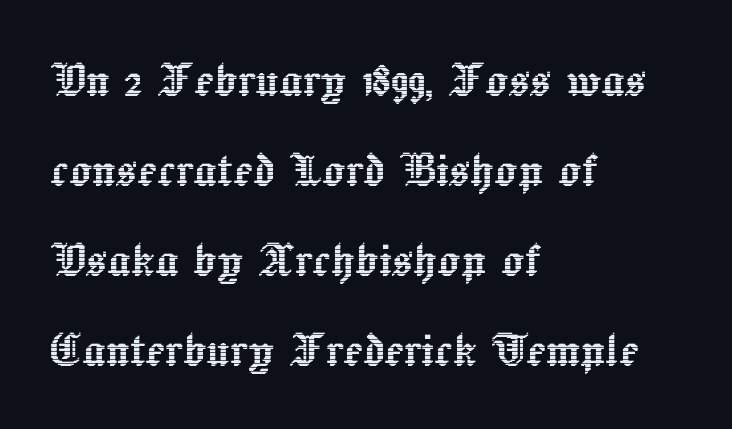
The type is set solid horizontally, with unmodified tracking. Posture: vertical. Is there much room between lines? A standard amount, neither cramped nor airy. Does the copy run flush right? No — it runs flush left. Each letter keeps its own natural width here, so spacing adapts to shape.
